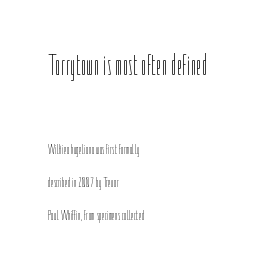
Q: Is the text bold? A: No.
Q: Is the text italic (slanted)? A: No, it is upright.
Q: Is the text underlined? A: No.
Q: How is the paragraph aligned? A: Left-aligned.
Q: Is the spacing between letters normal or unusually wide? A: Normal.
Q: Is the spacing between lines tight, normal or loose? A: Loose.
Q: Which block of text is set in a larger size, the first (top) or the second (bottom)? A: The first (top) one.
Q: Width (condensed, normal, or wide)? A: Condensed.
Q: Stroke contrast? A: Low.
Q: x-height? A: Medium.
Q: Monospaced? A: No.
